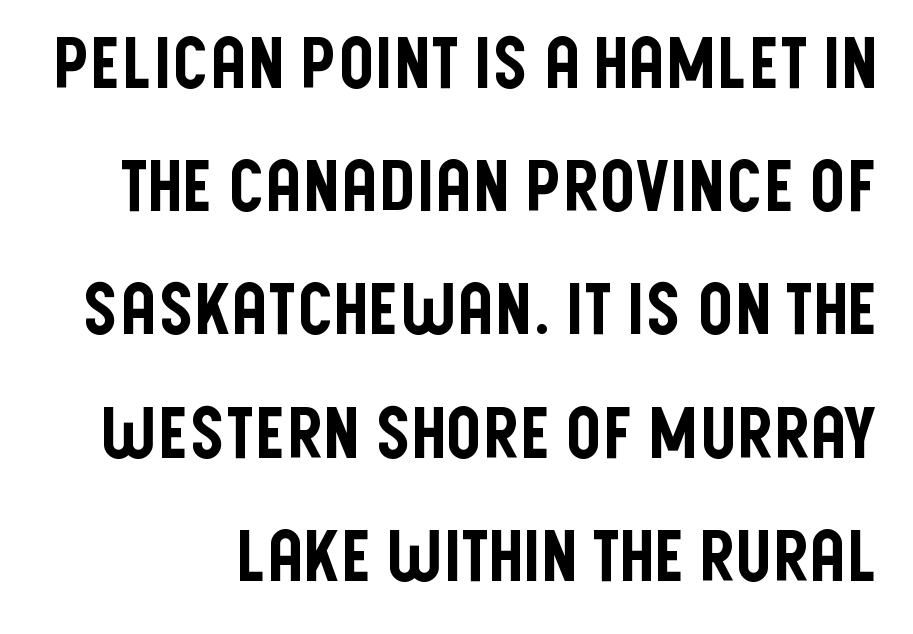
Q: Is the text italic (slanted)? A: No, it is upright.
Q: Is the typeface a serif or a sans-serif typeface? A: Sans-serif.
Q: Is the text underlined? A: No.
Q: Is the spacing between letters normal or unusually wide? A: Normal.
Q: Width (condensed, normal, or wide)? A: Condensed.
Q: Stroke contrast? A: Low.
Q: x-height? A: Large.
Q: Monospaced? A: No.
